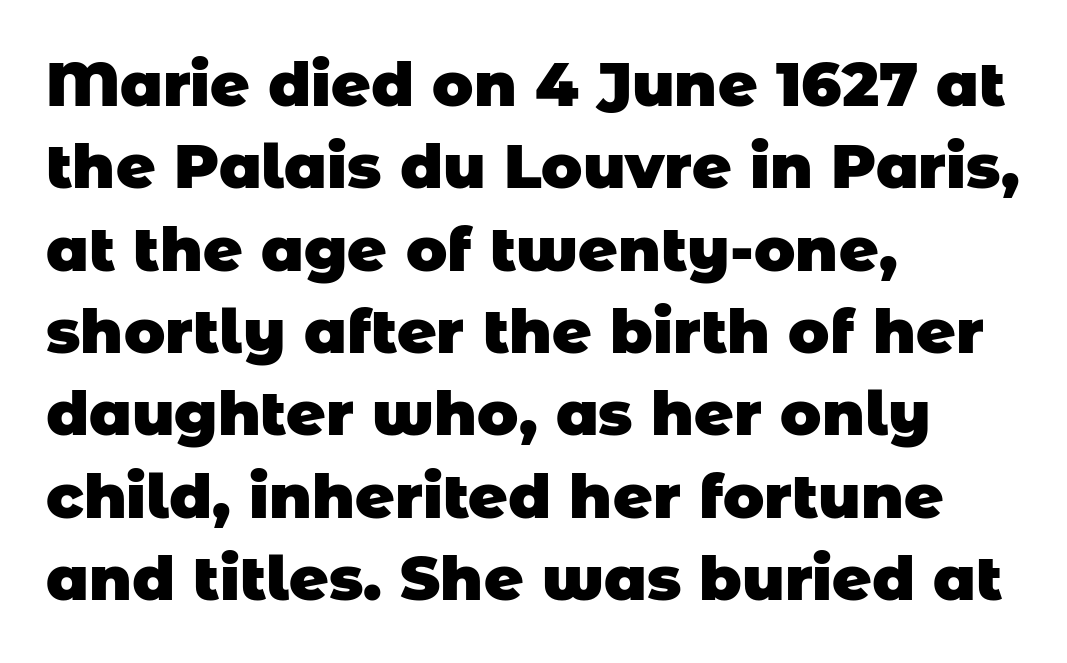
Q: Is the text bold? A: Yes.
Q: Is the typeface a serif or a sans-serif typeface? A: Sans-serif.
Q: Is the text underlined? A: No.
Q: How is the paragraph aligned? A: Left-aligned.
Q: Is the spacing between letters normal or unusually wide? A: Normal.
Q: Is the spacing between lines tight, normal or loose? A: Normal.
Q: Width (condensed, normal, or wide)? A: Normal.
Q: Stroke contrast? A: Low.
Q: x-height? A: Large.
Q: Monospaced? A: No.
